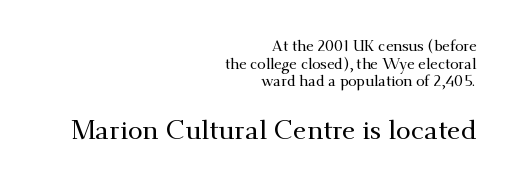
Bigger letters appear in the bottom chunk; the top chunk is reduced. The typesetter chose a ragged-left arrangement here. Look at the tracking — it's just the regular setting, nothing added. Posture: straight, roman, zero tilt.
